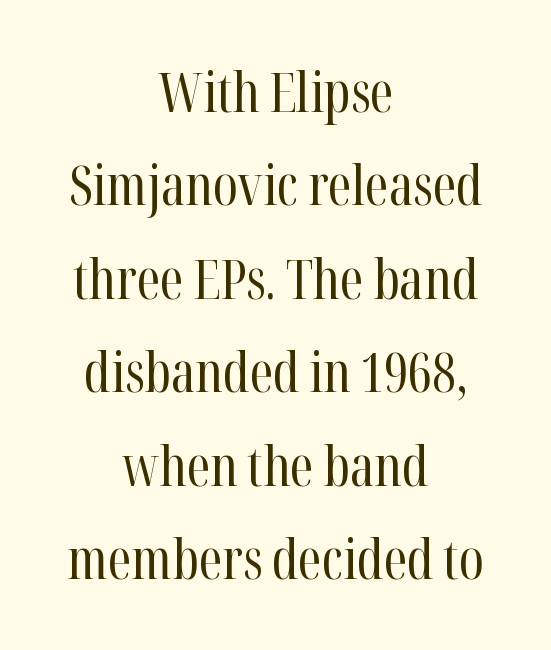
The face used here is proportionally spaced, like ordinary book or web type. These lines are centered, leaving both edges ragged. Plain, unruled lines of type. The specimen reads as upright at a glance. Compared with typical body copy, the letter spacing here is the same.
